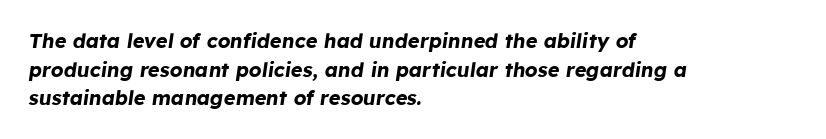
Q: Is the text bold? A: Yes.
Q: Is the text italic (slanted)? A: Yes, it leans right by about 8 degrees.
Q: Is the text underlined? A: No.
Q: How is the paragraph aligned? A: Left-aligned.
Q: Is the spacing between letters normal or unusually wide? A: Normal.
Q: Is the spacing between lines tight, normal or loose? A: Normal.
